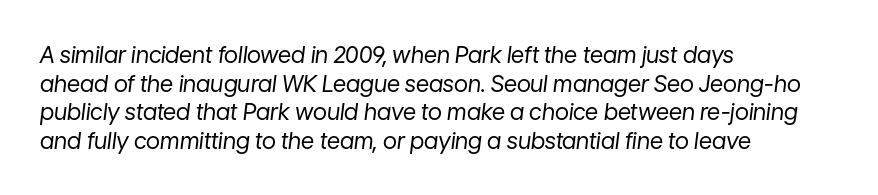
Q: Is the text bold? A: No.
Q: Is the text italic (slanted)? A: Yes, it leans right by about 7 degrees.
Q: Is the text underlined? A: No.
Q: How is the paragraph aligned? A: Left-aligned.
Q: Is the spacing between letters normal or unusually wide? A: Normal.
